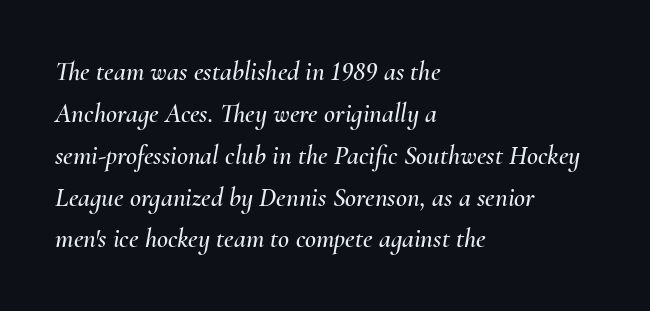
Q: Is the text italic (slanted)? A: Yes, it leans right by about 10 degrees.
Q: Is the text underlined? A: No.
Q: How is the paragraph aligned? A: Left-aligned.
Q: Is the spacing between letters normal or unusually wide? A: Normal.
Q: Is the spacing between lines tight, normal or loose? A: Normal.
